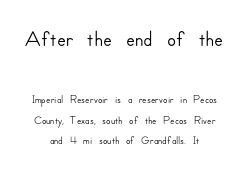
{"serif": "no", "italic": "no", "width": "normal", "stroke_contrast": "low", "x_height": "small", "monospaced": "no", "underline": "no", "align": "center", "line_spacing": "normal", "line_spacing_ratio": 1.29, "letter_spacing": "normal", "letter_spacing_em": 0.0, "larger_block": "first", "size_ratio": 2.06, "glyph_px": 33}
